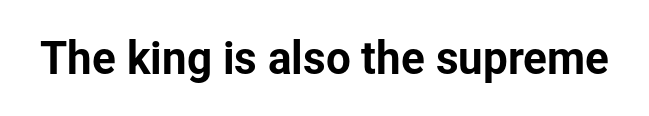
Q: Is the text italic (slanted)? A: No, it is upright.
Q: Is the typeface a serif or a sans-serif typeface? A: Sans-serif.
Q: Is the text underlined? A: No.
Q: Is the spacing between letters normal or unusually wide? A: Normal.
Q: Width (condensed, normal, or wide)? A: Normal.
Q: Stroke contrast? A: Low.
Q: x-height? A: Medium.
Q: Monospaced? A: No.
